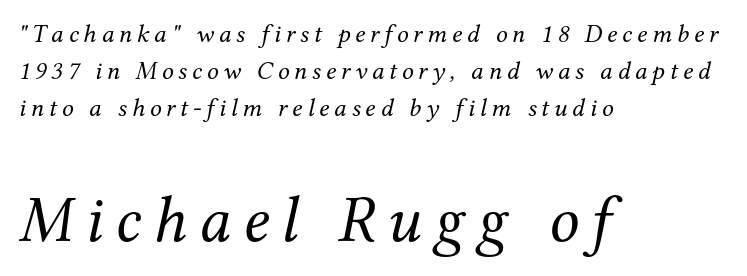
Q: Is the text bold? A: No.
Q: Is the text italic (slanted)? A: Yes, it leans right by about 12 degrees.
Q: Is the typeface a serif or a sans-serif typeface? A: Serif.
Q: Is the text underlined? A: No.
Q: How is the paragraph aligned? A: Left-aligned.
Q: Is the spacing between lines tight, normal or loose? A: Normal.
Q: Which block of text is set in a larger size, the first (top) or the second (bottom)? A: The second (bottom) one.
Q: Width (condensed, normal, or wide)? A: Normal.
Q: Stroke contrast? A: Medium.
Q: x-height? A: Medium.
Q: Monospaced? A: No.
